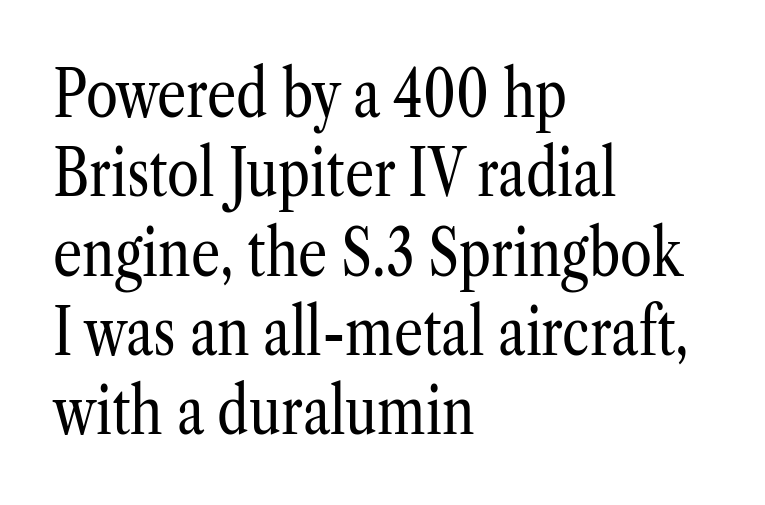
Q: Is the text bold? A: No.
Q: Is the text italic (slanted)? A: No, it is upright.
Q: Is the typeface a serif or a sans-serif typeface? A: Serif.
Q: Is the text underlined? A: No.
Q: How is the paragraph aligned? A: Left-aligned.
Q: Is the spacing between letters normal or unusually wide? A: Normal.
Q: Width (condensed, normal, or wide)? A: Condensed.
Q: Stroke contrast? A: Low.
Q: x-height? A: Medium.
Q: Monospaced? A: No.
